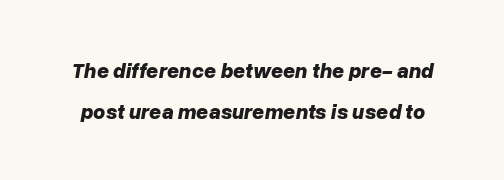
{"italic": "yes", "lean": "right", "slant_degrees": 10, "bold": "yes", "underline": "no", "line_spacing": "loose", "line_spacing_ratio": 1.95, "letter_spacing": "normal", "letter_spacing_em": 0.0, "glyph_px": 21}
